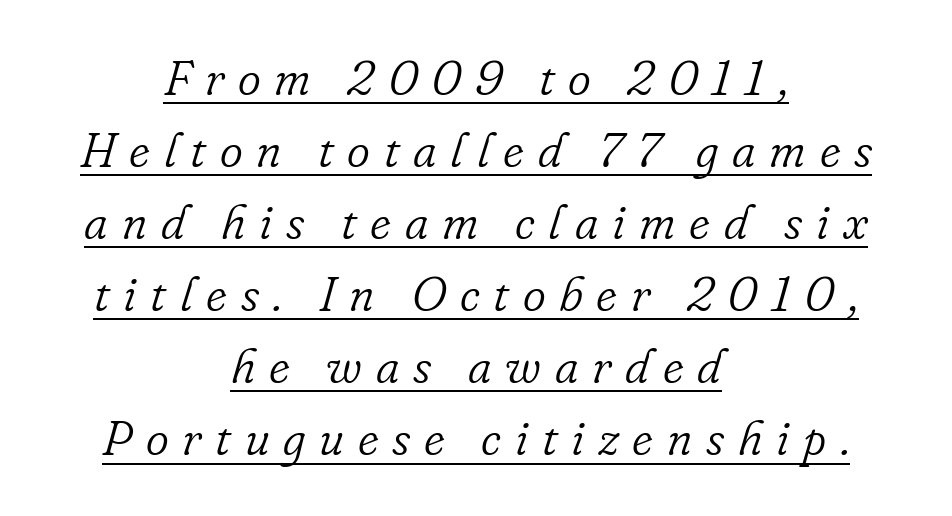
The image shows 49 px light serif type, italic (leaning right); set centered, normal line spacing (1.47x), unusually wide letter spacing (+0.28 em), underlined; low stroke contrast and a small x-height.
